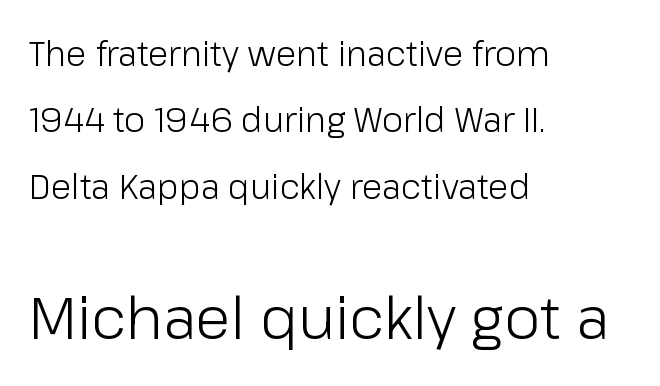
Q: Is the text bold? A: No.
Q: Is the text italic (slanted)? A: No, it is upright.
Q: Is the typeface a serif or a sans-serif typeface? A: Sans-serif.
Q: Is the text underlined? A: No.
Q: How is the paragraph aligned? A: Left-aligned.
Q: Is the spacing between letters normal or unusually wide? A: Normal.
Q: Is the spacing between lines tight, normal or loose? A: Loose.
Q: Which block of text is set in a larger size, the first (top) or the second (bottom)? A: The second (bottom) one.
Q: Width (condensed, normal, or wide)? A: Normal.
Q: Stroke contrast? A: Low.
Q: x-height? A: Medium.
Q: Monospaced? A: No.
